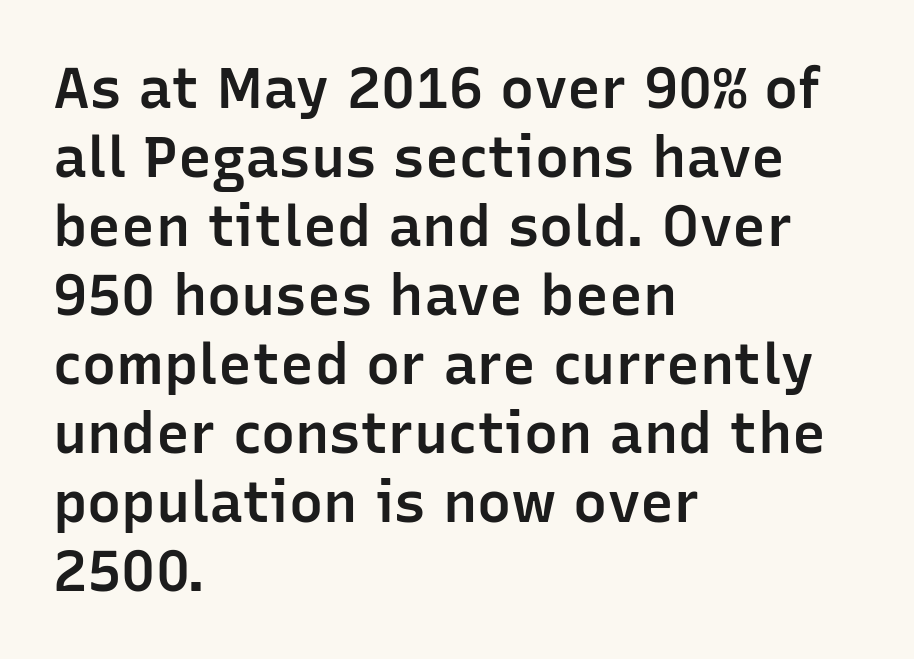
{"serif": "no", "italic": "no", "bold": "semi", "weight": "semibold", "width": "normal", "stroke_contrast": "low", "x_height": "medium", "monospaced": "no", "underline": "no", "align": "left", "line_spacing_ratio": 1.21, "letter_spacing": "normal", "letter_spacing_em": 0.0, "glyph_px": 57}
